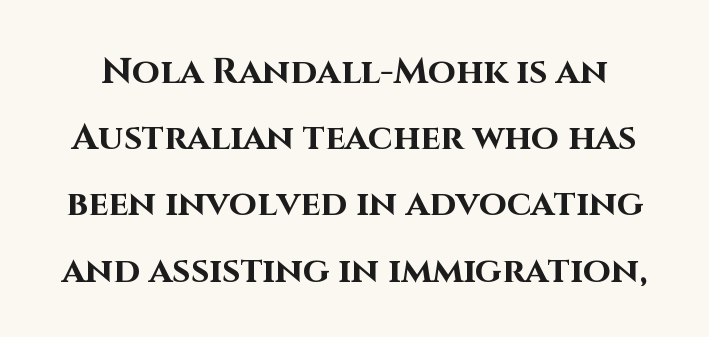
{"serif": "no", "italic": "no", "bold": "yes", "weight": "bold", "width": "normal", "stroke_contrast": "high", "x_height": "large", "monospaced": "no", "underline": "no", "line_spacing_ratio": 1.84, "letter_spacing": "normal", "letter_spacing_em": 0.0, "glyph_px": 36}
